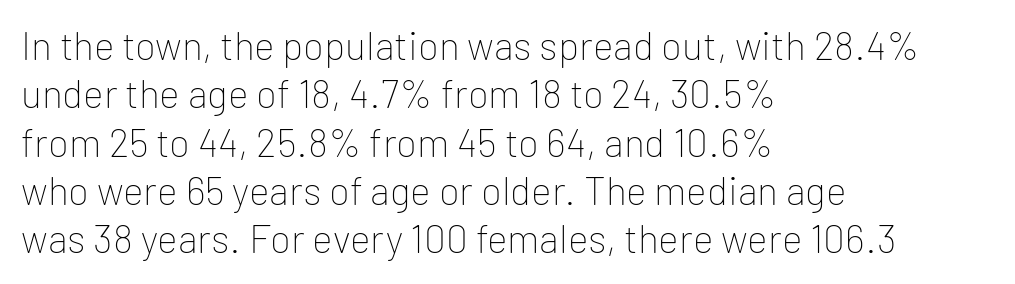
The image shows 39 px thin sans-serif type, upright; set left-aligned, line spacing 1.24x, normal letter spacing, not underlined; low stroke contrast and a medium x-height.
